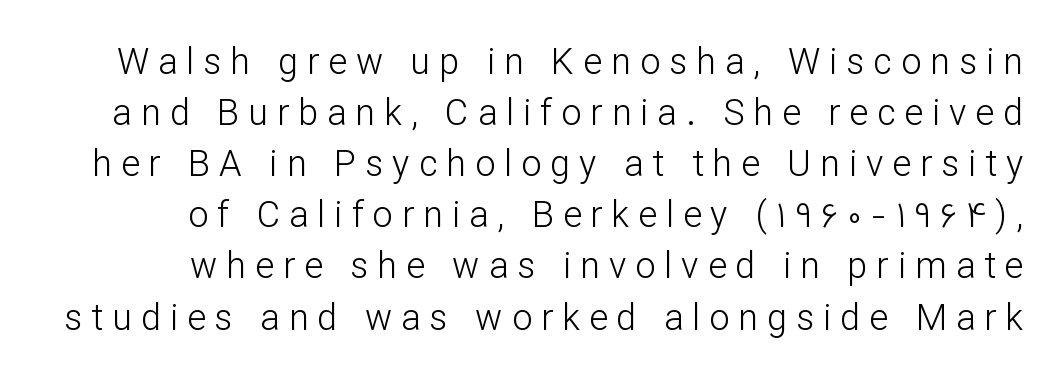
{"serif": "no", "italic": "no", "bold": "no", "weight": "light", "width": "normal", "stroke_contrast": "low", "x_height": "medium", "monospaced": "no", "underline": "no", "align": "right", "line_spacing": "normal", "line_spacing_ratio": 1.42, "letter_spacing": "wide", "letter_spacing_em": 0.25, "glyph_px": 36}
